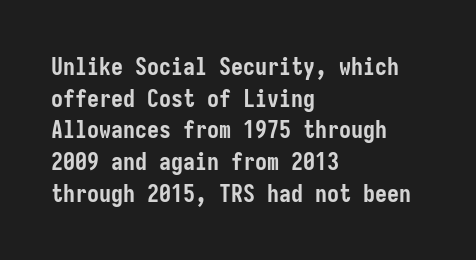
{"italic": "no", "bold": "yes", "underline": "no", "align": "left", "line_spacing": "normal", "line_spacing_ratio": 1.32, "letter_spacing": "normal", "letter_spacing_em": 0.0, "glyph_px": 24}
